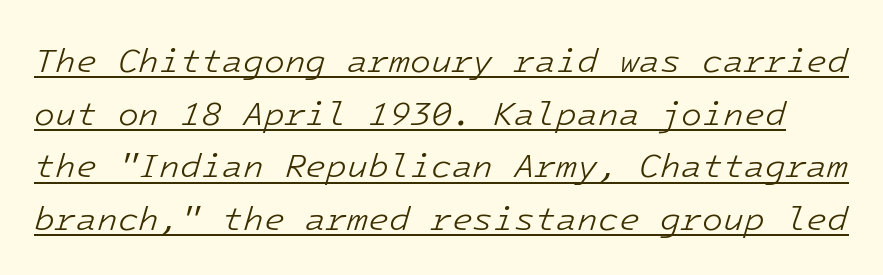
A quiet, ordinary-to-light weight characterises the typeface. There's an unmistakable incline to the writing here. The block of text has a typical density, with ordinary space between rows. A rule runs beneath these lines of type. Glyph-to-glyph distance matches everyday printed text.
